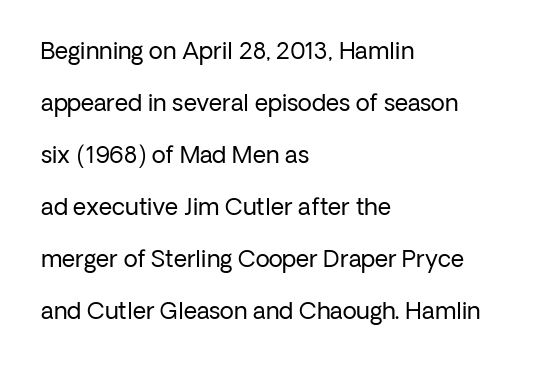
{"italic": "no", "bold": "no", "underline": "no", "align": "left", "line_spacing": "loose", "line_spacing_ratio": 2.26, "letter_spacing": "normal", "letter_spacing_em": 0.0, "glyph_px": 23}
